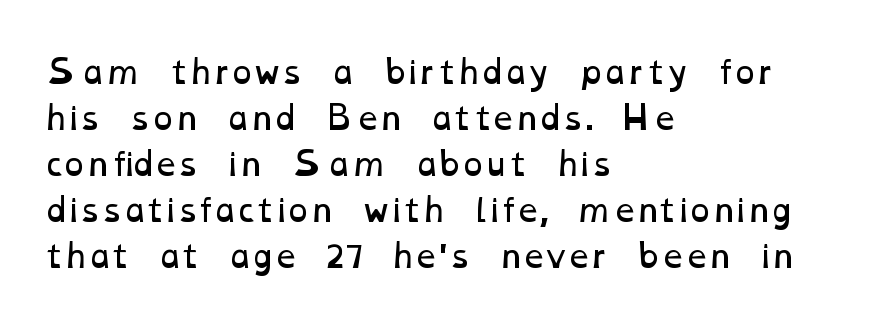
{"bold": "no", "weight": "regular", "width": "wide", "stroke_contrast": "low", "x_height": "medium", "monospaced": "no", "underline": "no", "align": "left", "line_spacing": "normal", "line_spacing_ratio": 1.48, "letter_spacing": "normal", "letter_spacing_em": 0.0, "glyph_px": 31}
